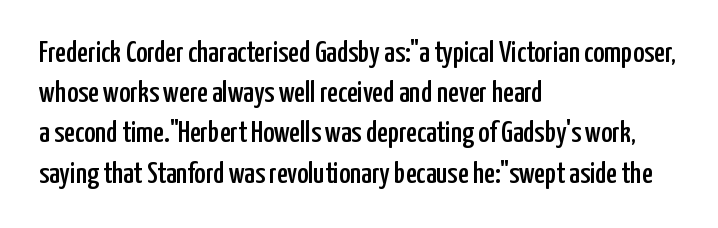
The axis of the letterforms is exactly vertical. Line beginnings align vertically; line endings do not. Clear beneath every line of the passage. The passage shown is typeset with a sans-serif family.
